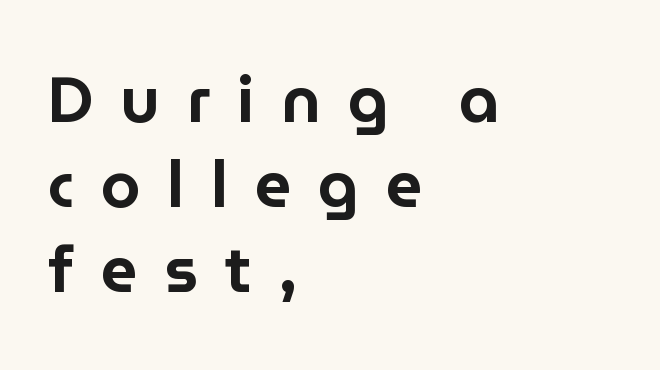
Q: Is the text italic (slanted)? A: No, it is upright.
Q: Is the typeface a serif or a sans-serif typeface? A: Sans-serif.
Q: Is the text underlined? A: No.
Q: How is the paragraph aligned? A: Left-aligned.
Q: Is the spacing between letters normal or unusually wide? A: Unusually wide.
Q: Is the spacing between lines tight, normal or loose? A: Normal.
Q: Width (condensed, normal, or wide)? A: Normal.
Q: Stroke contrast? A: Low.
Q: x-height? A: Medium.
Q: Monospaced? A: No.
